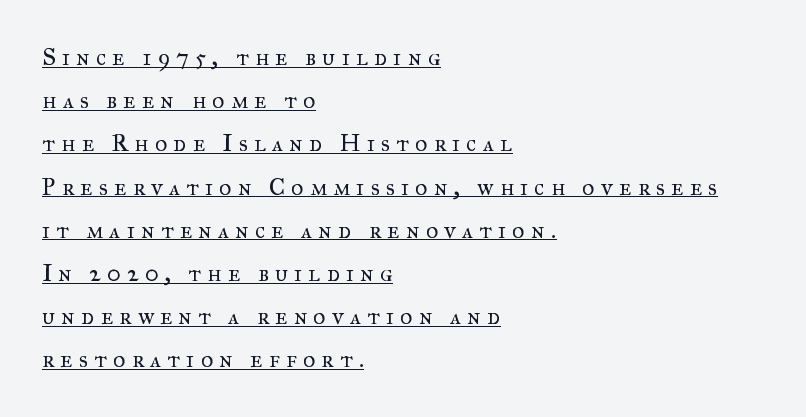
The image shows 24 px text type, upright; set left-aligned, line spacing 1.8x, unusually wide letter spacing (+0.25 em), underlined.
